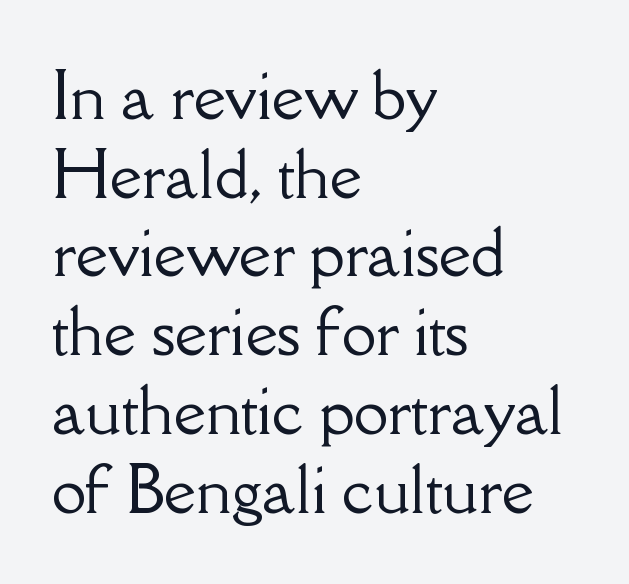
Q: Is the text italic (slanted)? A: No, it is upright.
Q: Is the typeface a serif or a sans-serif typeface? A: Serif.
Q: Is the text underlined? A: No.
Q: How is the paragraph aligned? A: Left-aligned.
Q: Is the spacing between letters normal or unusually wide? A: Normal.
Q: Is the spacing between lines tight, normal or loose? A: Normal.
Q: Width (condensed, normal, or wide)? A: Normal.
Q: Stroke contrast? A: Low.
Q: x-height? A: Small.
Q: Monospaced? A: No.
